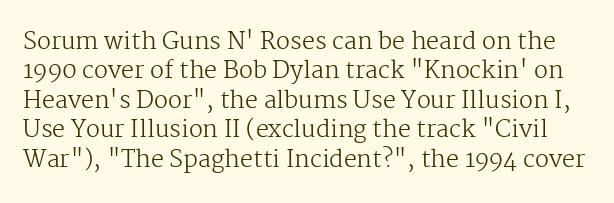
Q: Is the text bold? A: No.
Q: Is the text italic (slanted)? A: No, it is upright.
Q: Is the text underlined? A: No.
Q: Is the spacing between letters normal or unusually wide? A: Normal.
Q: Is the spacing between lines tight, normal or loose? A: Normal.
